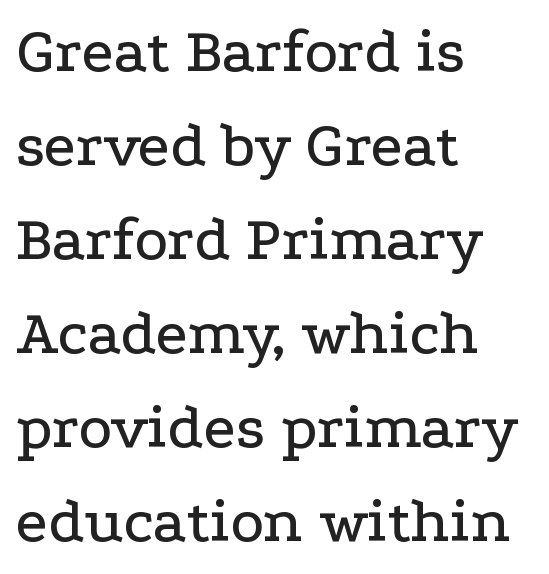
{"serif": "yes", "italic": "no", "width": "wide", "stroke_contrast": "low", "x_height": "medium", "monospaced": "no", "underline": "no", "align": "left", "line_spacing": "normal", "line_spacing_ratio": 1.47, "letter_spacing": "normal", "letter_spacing_em": 0.0, "glyph_px": 64}
